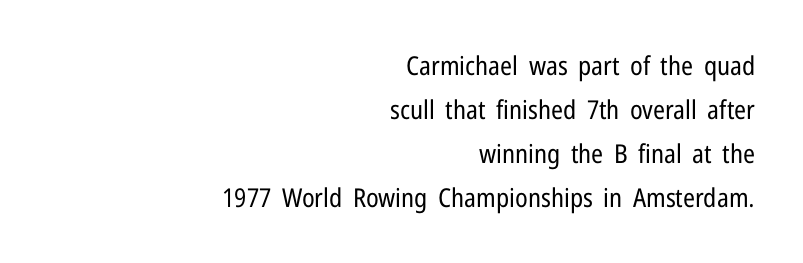
{"italic": "no", "bold": "no", "underline": "no", "align": "right", "line_spacing": "normal", "line_spacing_ratio": 1.69, "letter_spacing": "normal", "letter_spacing_em": 0.0, "glyph_px": 26}
